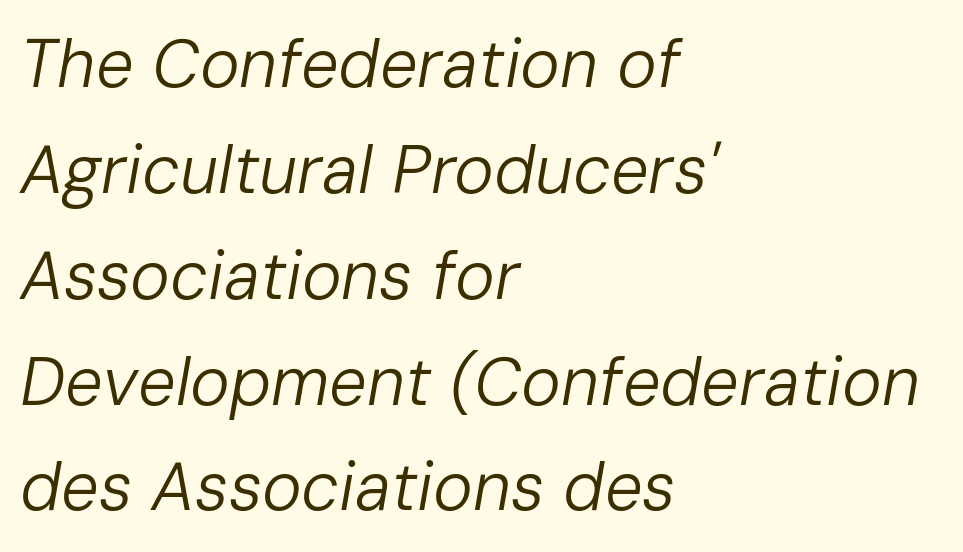
The image shows 67 px regular-weight type, italic (leaning right); set left-aligned, normal line spacing (1.58x), normal letter spacing, not underlined; low stroke contrast and a medium x-height.
